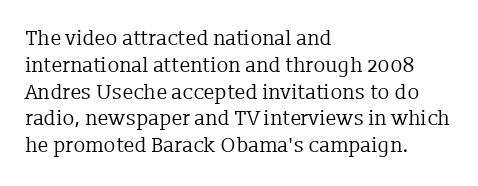
The image shows 20 px text type, upright; set left-aligned, normal line spacing (1.34x), normal letter spacing, not underlined.
